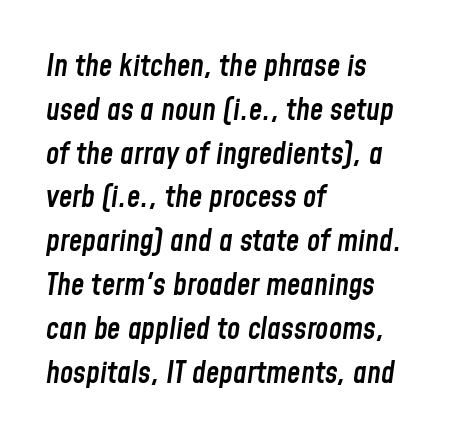
The image shows 30 px semibold, condensed type, italic (leaning right); set left-aligned, normal line spacing (1.46x), normal letter spacing, not underlined; low stroke contrast and a medium x-height.
